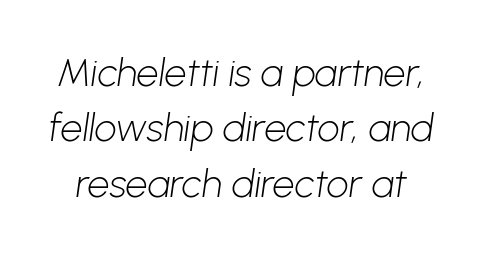
Q: Is the text bold? A: No.
Q: Is the typeface a serif or a sans-serif typeface? A: Sans-serif.
Q: Is the text underlined? A: No.
Q: Is the spacing between letters normal or unusually wide? A: Normal.
Q: Is the spacing between lines tight, normal or loose? A: Normal.
Q: Width (condensed, normal, or wide)? A: Normal.
Q: Stroke contrast? A: Low.
Q: x-height? A: Medium.
Q: Monospaced? A: No.
